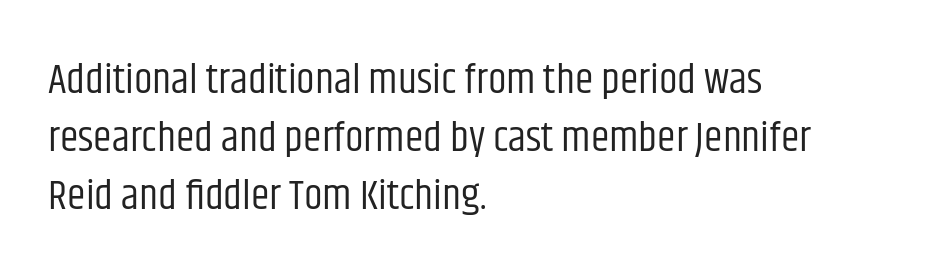
Nothing unusual about the tracking: characters are spaced as the font intends. Note: no serifs on the glyphs. Normally led — the rows are evenly, conventionally spaced. Character widths vary here, with narrow letters taking less room than wide ones. The typesetter chose a ragged-right arrangement here. The font sits on the lighter half of the weight spectrum, regular included.
